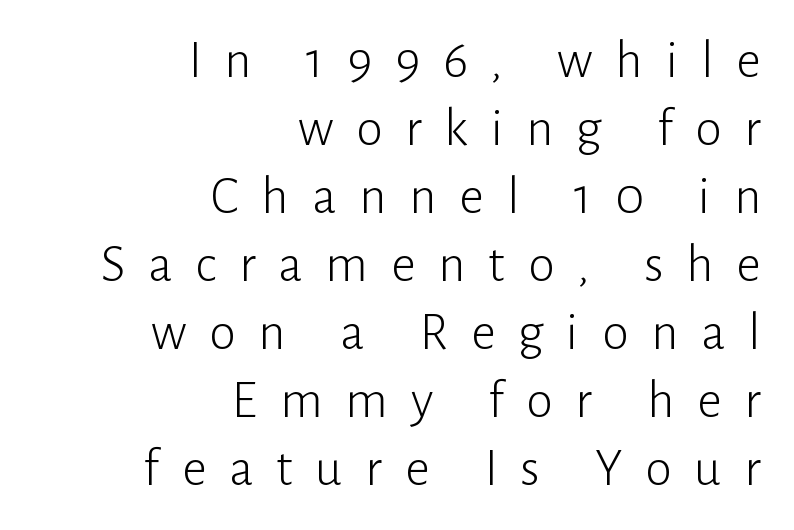
{"serif": "no", "italic": "no", "bold": "no", "weight": "light", "width": "normal", "stroke_contrast": "low", "x_height": "medium", "monospaced": "no", "underline": "no", "align": "right", "line_spacing": "normal", "line_spacing_ratio": 1.26, "letter_spacing": "wide", "letter_spacing_em": 0.42, "glyph_px": 54}
